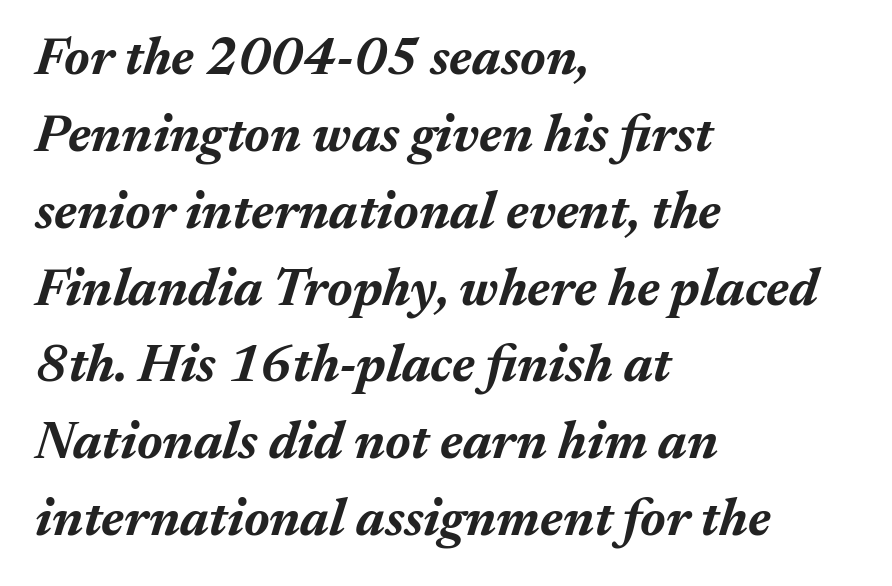
A typesetter would call this leading conventional body-copy spacing. Bare-footed words on every line. Here the designer chose a conventional face with non-uniform glyph widths. Line beginnings align vertically; line endings do not. In terms of posture, this sample is oblique.
